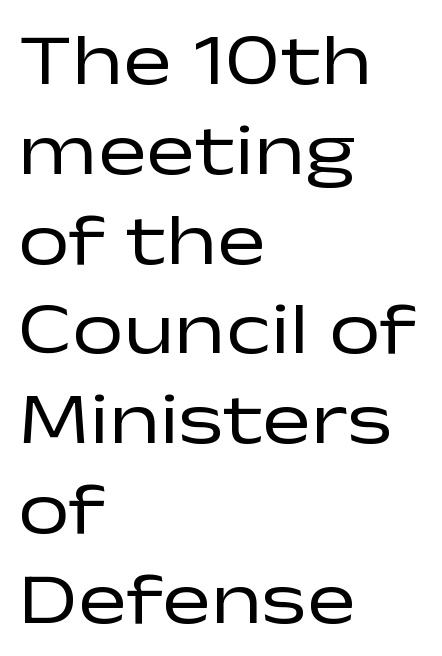
{"serif": "no", "italic": "no", "bold": "no", "weight": "regular", "width": "wide", "stroke_contrast": "low", "x_height": "medium", "monospaced": "no", "underline": "no", "align": "left", "line_spacing_ratio": 1.23, "letter_spacing": "normal", "letter_spacing_em": 0.0, "glyph_px": 73}
